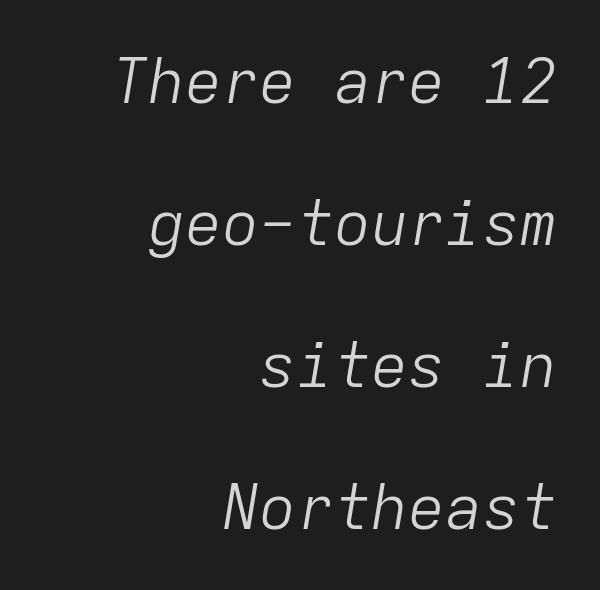
{"italic": "yes", "lean": "right", "slant_degrees": 9, "bold": "no", "weight": "light", "width": "normal", "stroke_contrast": "low", "x_height": "medium", "monospaced": "yes", "underline": "no", "align": "right", "line_spacing": "loose", "line_spacing_ratio": 2.29, "letter_spacing": "normal", "letter_spacing_em": 0.0, "glyph_px": 62}
